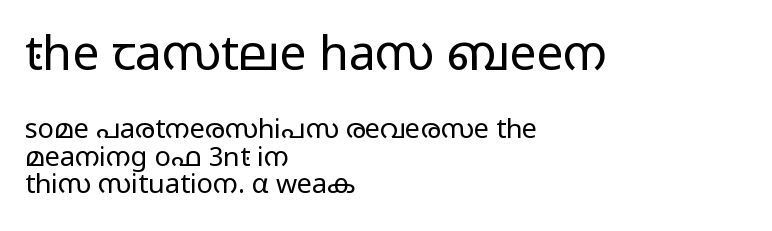
The image shows 48 px regular-weight, wide sans-serif type, upright; set left-aligned, tight line spacing (1.03x), normal letter spacing, not underlined; the first (top) block is 1.78x larger; low stroke contrast and a medium x-height.
